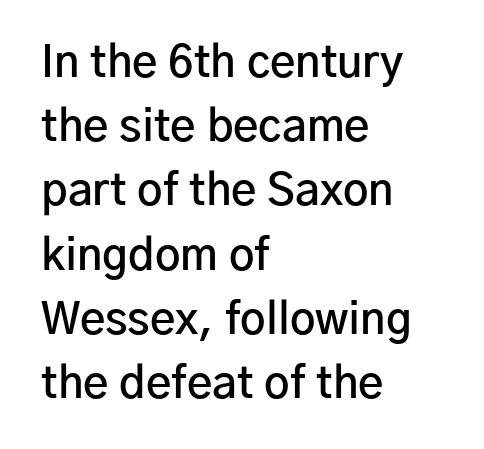
Here the designer chose a conventional face with non-uniform glyph widths. A typesetter would mark this as roman, not italic. The words here are not underlined. Weight check: semibold — heavier than regular, not quite bold. Words appear dense and cohesive because spacing is normal. Compared with typical paragraphs, the rows here are spaced about the same.
